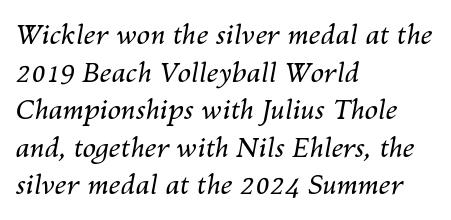
Q: Is the text bold? A: No.
Q: Is the text italic (slanted)? A: Yes, it leans right by about 10 degrees.
Q: Is the text underlined? A: No.
Q: How is the paragraph aligned? A: Left-aligned.
Q: Is the spacing between letters normal or unusually wide? A: Normal.
Q: Is the spacing between lines tight, normal or loose? A: Normal.
